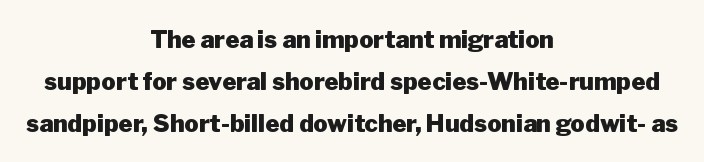
The image shows 24 px bold type, upright; set centered, line spacing 1.74x, normal letter spacing, not underlined.
